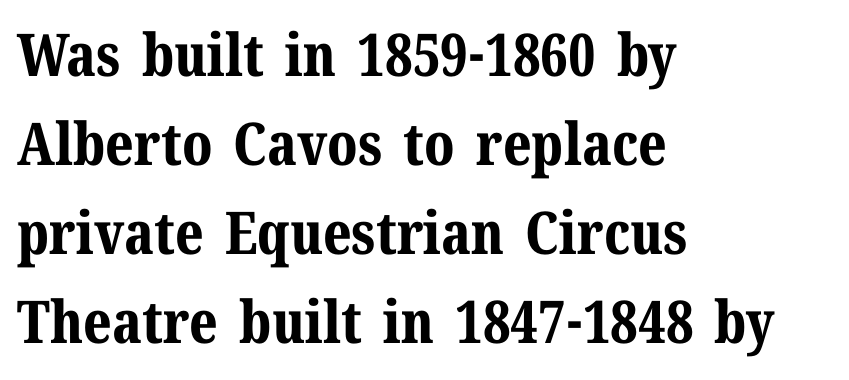
Left-aligned paragraph, ragged on the right. The tracking reads as untouched default to a designer's eye. The strokes are fattened all the way to bold. Any mark beneath the type? The region is blank.
